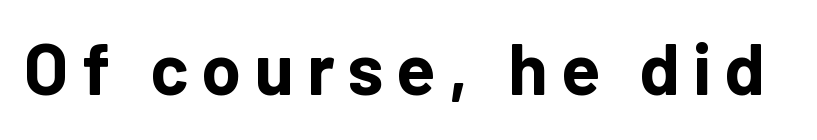
The image shows 72 px bold sans-serif type, upright; set not underlined; low stroke contrast and a medium x-height.
